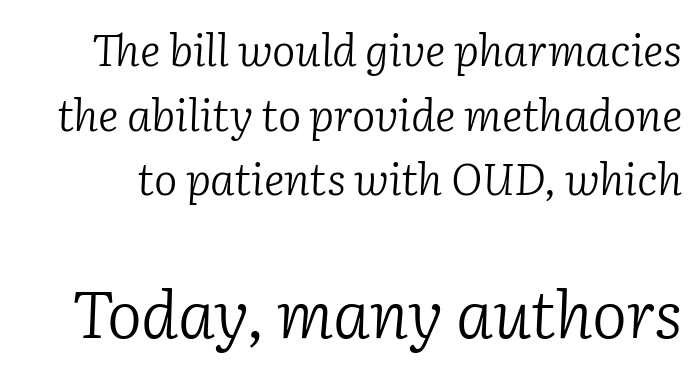
The image shows 66 px light serif type, italic (leaning right); set normal line spacing (1.47x), normal letter spacing, not underlined; the second (bottom) block is 1.5x larger; low stroke contrast and a medium x-height.
